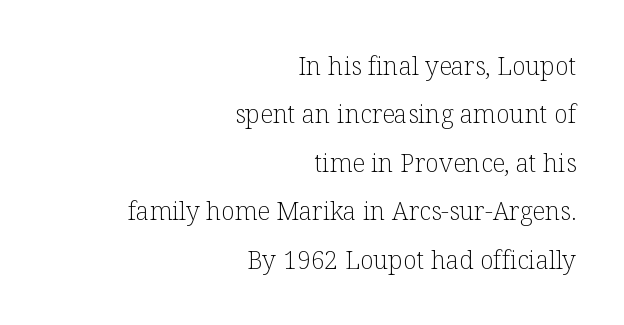
{"italic": "no", "bold": "no", "underline": "no", "align": "right", "line_spacing": "loose", "line_spacing_ratio": 1.94, "letter_spacing": "normal", "letter_spacing_em": 0.0, "glyph_px": 25}
